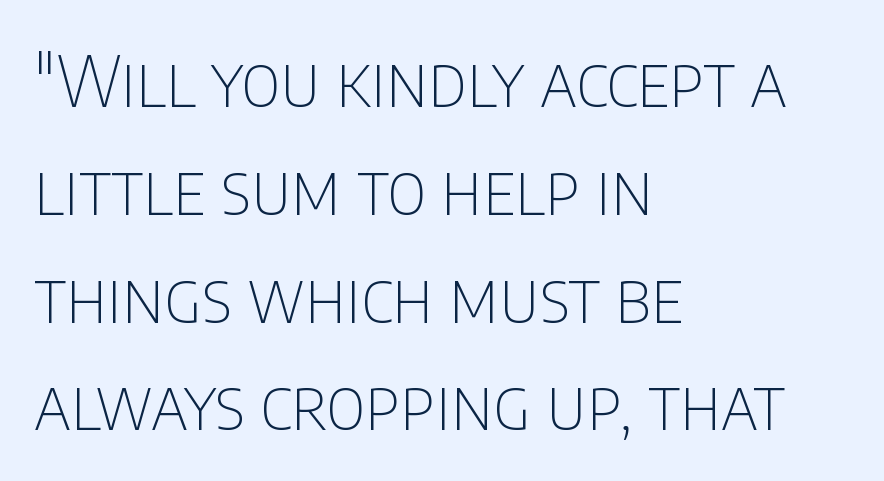
The passage is arranged the way most books set body copy — flush left. Here the designer chose a conventional face with non-uniform glyph widths. Regular leading. The font sits on the lighter half of the weight spectrum, regular included.
